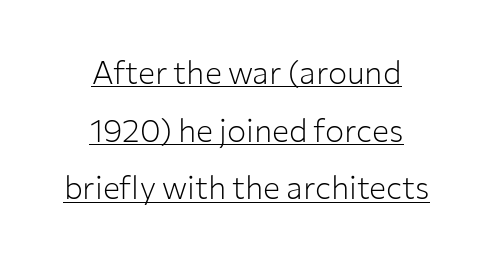
Q: Is the text bold? A: No.
Q: Is the text italic (slanted)? A: No, it is upright.
Q: Is the typeface a serif or a sans-serif typeface? A: Sans-serif.
Q: Is the text underlined? A: Yes.
Q: How is the paragraph aligned? A: Centered.
Q: Is the spacing between letters normal or unusually wide? A: Normal.
Q: Width (condensed, normal, or wide)? A: Normal.
Q: Stroke contrast? A: Low.
Q: x-height? A: Medium.
Q: Monospaced? A: No.
